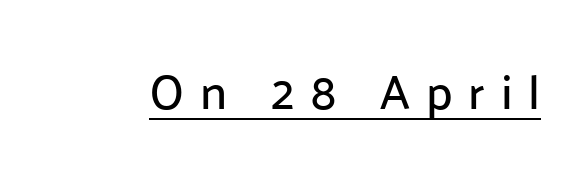
Honestly, the underline is the first thing you notice here. Posture: straight, roman, zero tilt. The text was rendered using a sans face with plain stroke endings. Varying glyph widths throughout — classic text-font behaviour. In terms of letterspacing, this is a distinctly airy, spread setting.
